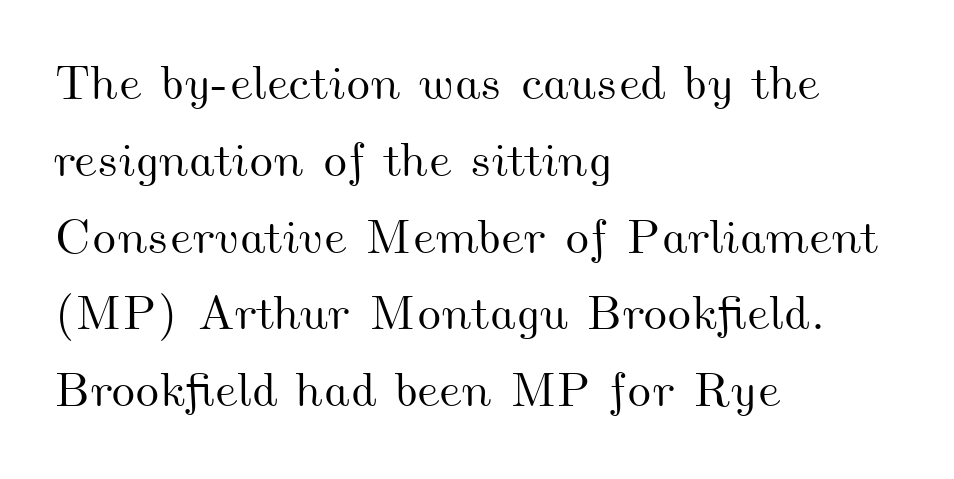
All the whitespace from short lines collects on the right. Honestly, there is no underline to notice here at all. The gaps between neighbouring characters are ordinary and unremarkable. Honestly, the row spacing looks completely unremarkable. This sample has the flowing, uneven cadence of proportional lettering.
